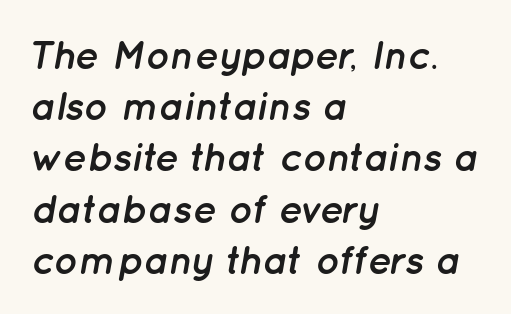
{"italic": "yes", "lean": "right", "slant_degrees": 12, "bold": "yes", "weight": "semibold", "width": "normal", "stroke_contrast": "low", "x_height": "medium", "monospaced": "no", "underline": "no", "align": "left", "line_spacing": "normal", "line_spacing_ratio": 1.28, "letter_spacing": "normal", "letter_spacing_em": 0.0, "glyph_px": 40}
